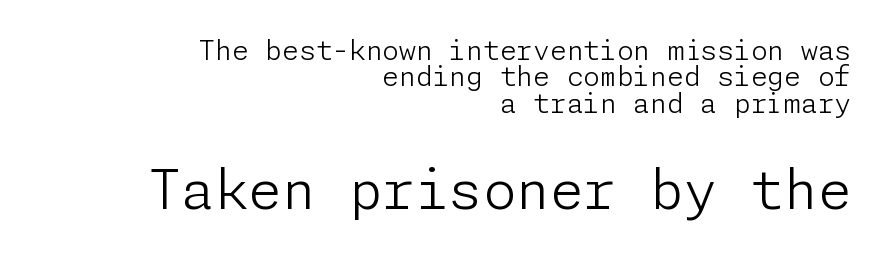
Q: Is the text bold? A: No.
Q: Is the text italic (slanted)? A: No, it is upright.
Q: Is the typeface a serif or a sans-serif typeface? A: Sans-serif.
Q: Is the text underlined? A: No.
Q: How is the paragraph aligned? A: Right-aligned.
Q: Is the spacing between letters normal or unusually wide? A: Normal.
Q: Is the spacing between lines tight, normal or loose? A: Tight.
Q: Which block of text is set in a larger size, the first (top) or the second (bottom)? A: The second (bottom) one.
Q: Width (condensed, normal, or wide)? A: Normal.
Q: Stroke contrast? A: Low.
Q: x-height? A: Medium.
